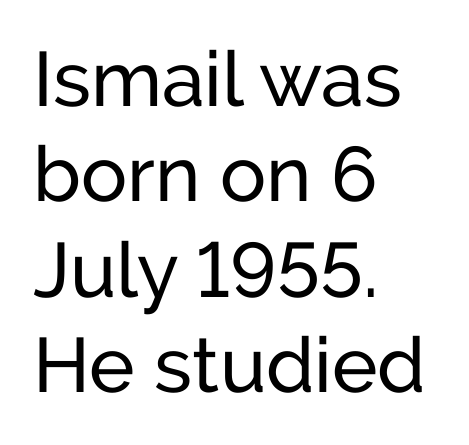
Q: Is the text bold? A: No.
Q: Is the text italic (slanted)? A: No, it is upright.
Q: Is the typeface a serif or a sans-serif typeface? A: Sans-serif.
Q: Is the text underlined? A: No.
Q: How is the paragraph aligned? A: Left-aligned.
Q: Is the spacing between letters normal or unusually wide? A: Normal.
Q: Width (condensed, normal, or wide)? A: Normal.
Q: Stroke contrast? A: Low.
Q: x-height? A: Medium.
Q: Monospaced? A: No.
